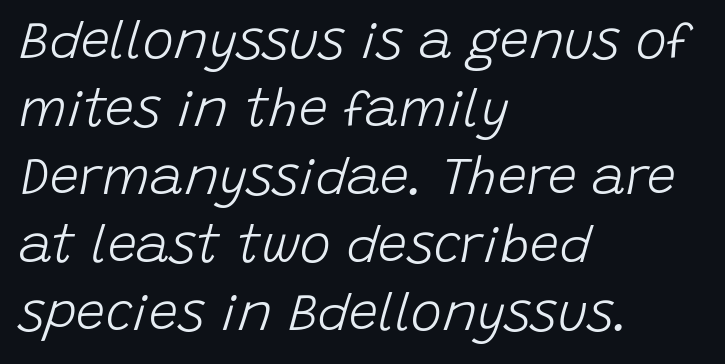
Do the characters align in a grid? No, the font is proportional. Horizontal alignment here is leftward, the default for most running prose. This rendering leaves character spacing at its baseline value. It's the slanting kind of type. Bold? No — there's no thickening of the strokes. Horizontal bands of white between lines are of average thickness.
